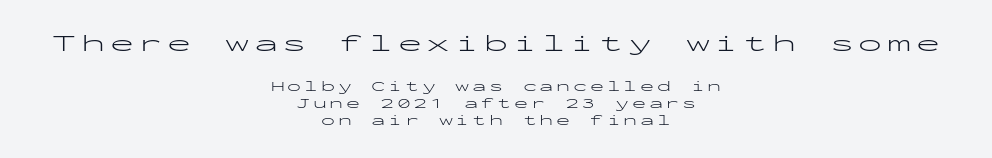
The image shows 24 px text type, upright; set centered, line spacing 1.2x, unusually wide letter spacing (+0.2 em), not underlined; the first (top) block is 1.71x larger.
